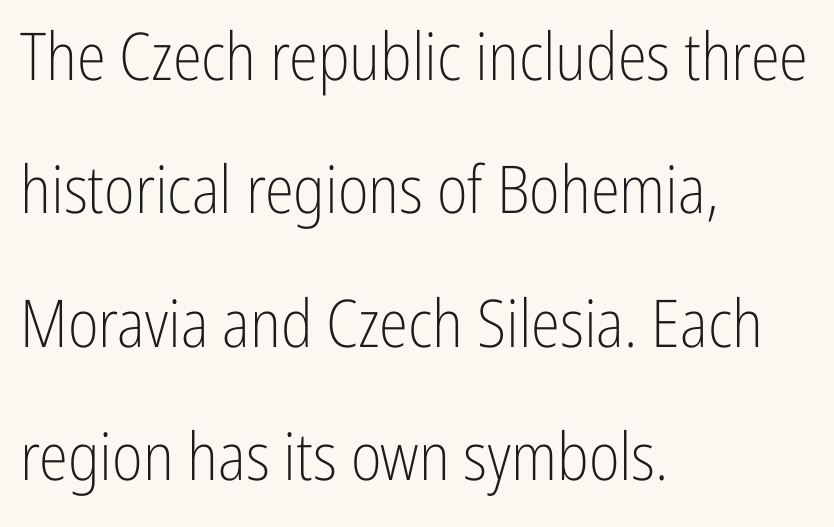
The image shows 66 px light, condensed sans-serif type, upright; set left-aligned, loose line spacing (2.02x), normal letter spacing, not underlined; low stroke contrast and a medium x-height.
